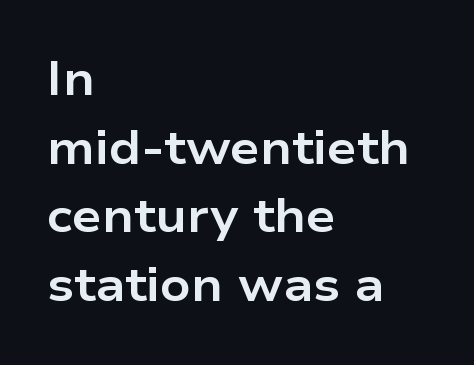
Does the leading feel generous? No, just average. The sample has been set heavy, in full bold. Rendered with straight, roman letterforms. The rendering keeps characters at their native spacing. Reading down the block, your eye returns to a fixed left position each line.
